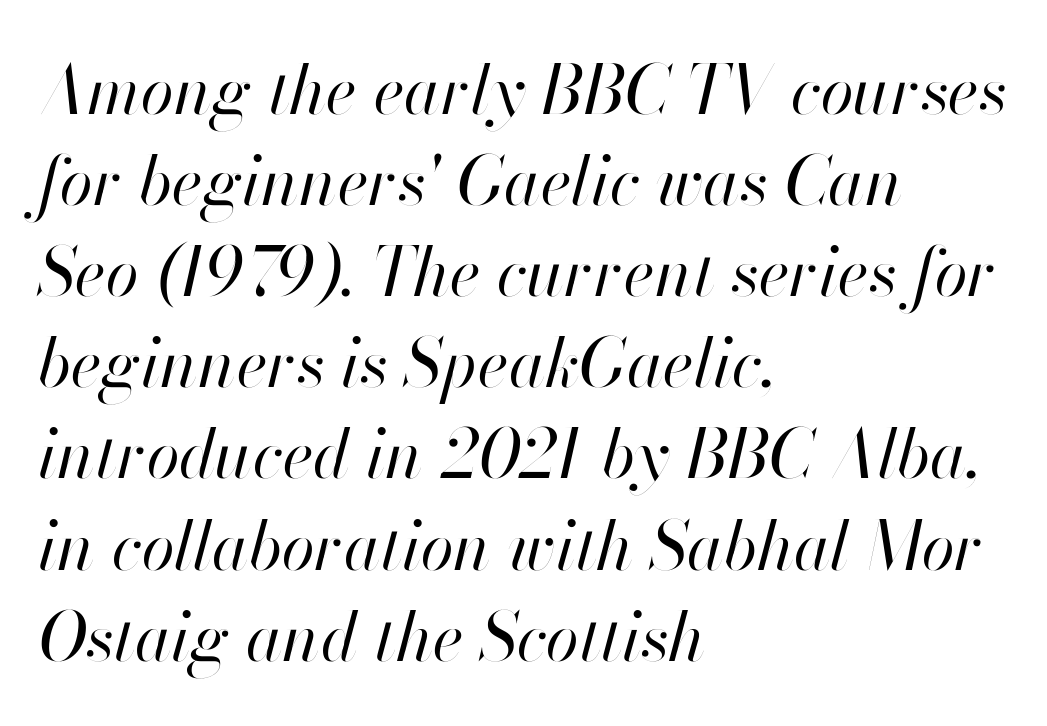
Q: Is the text bold? A: No.
Q: Is the text italic (slanted)? A: Yes, it leans right by about 13 degrees.
Q: Is the text underlined? A: No.
Q: How is the paragraph aligned? A: Left-aligned.
Q: Is the spacing between letters normal or unusually wide? A: Normal.
Q: Is the spacing between lines tight, normal or loose? A: Normal.
Q: Width (condensed, normal, or wide)? A: Normal.
Q: Stroke contrast? A: High.
Q: x-height? A: Small.
Q: Monospaced? A: No.
